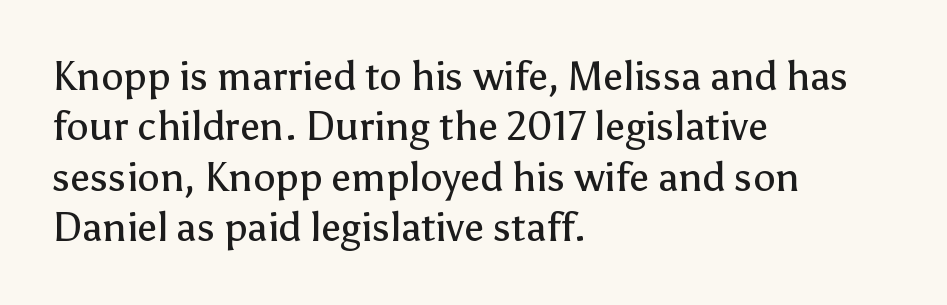
The image shows 40 px regular-weight sans-serif type, upright; set left-aligned, normal line spacing (1.26x), normal letter spacing, not underlined; low stroke contrast and a medium x-height.
